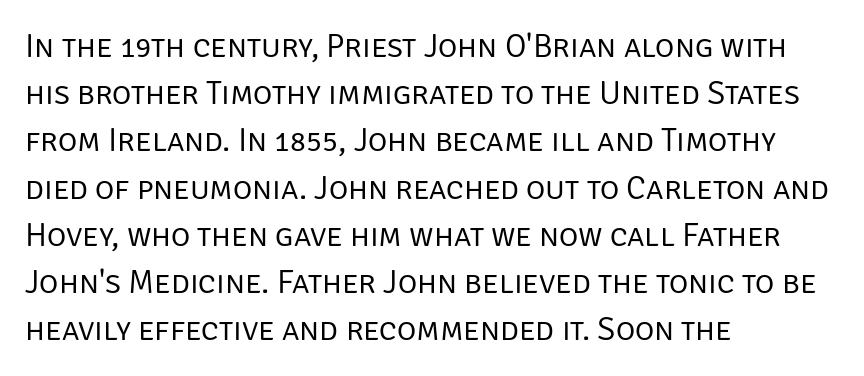
{"serif": "no", "italic": "no", "bold": "no", "weight": "regular", "width": "normal", "stroke_contrast": "low", "x_height": "large", "monospaced": "no", "underline": "no", "align": "left", "line_spacing": "normal", "line_spacing_ratio": 1.43, "letter_spacing": "normal", "letter_spacing_em": 0.0, "glyph_px": 33}
